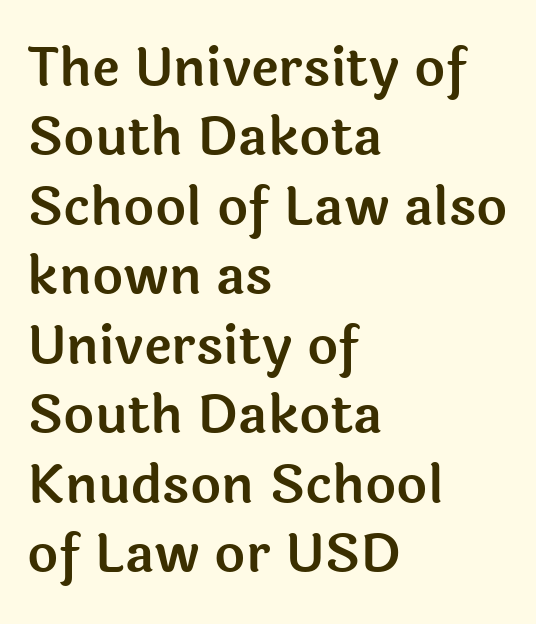
{"serif": "no", "italic": "no", "width": "normal", "x_height": "medium", "monospaced": "no", "underline": "no", "align": "left", "line_spacing": "normal", "line_spacing_ratio": 1.31, "letter_spacing": "normal", "letter_spacing_em": 0.0, "glyph_px": 53}
